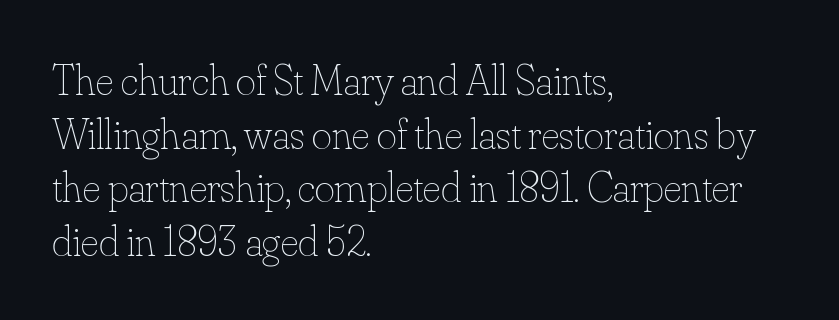
Clear beneath every line of the passage. Notice how the stems are strictly vertical — no italics here. Note the varied advance widths — an 'i' is clearly narrower than an 'm'. These lines are set flush left with a ragged right edge.
